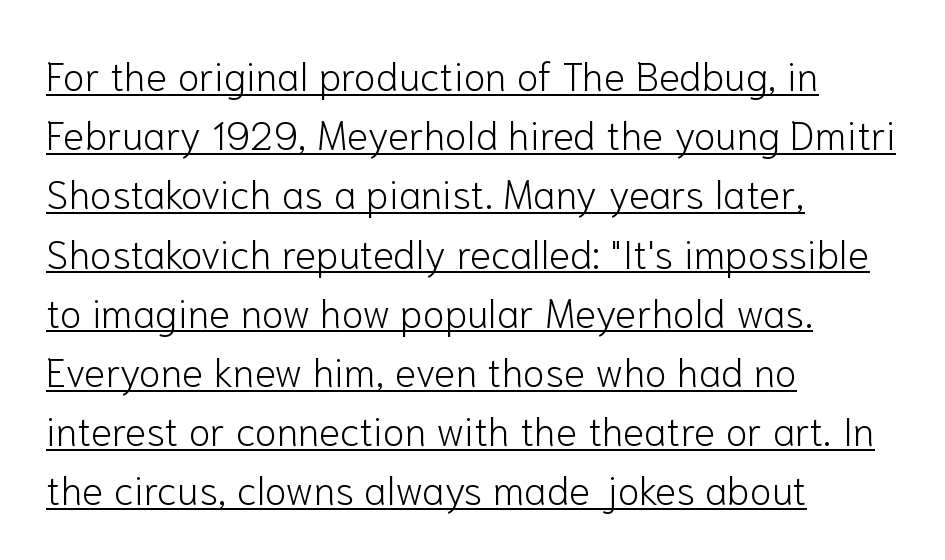
The image shows 40 px light sans-serif type, upright; set left-aligned, normal line spacing (1.48x), normal letter spacing, underlined; low stroke contrast and a medium x-height.
